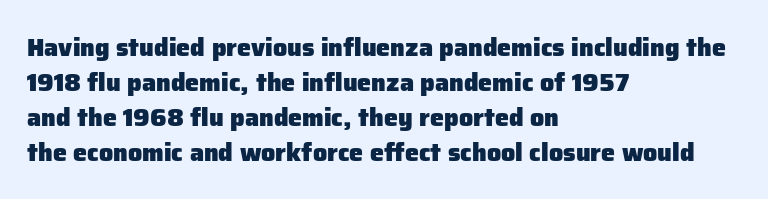
The image shows 25 px bold type, upright; set left-aligned, normal line spacing (1.4x), normal letter spacing, not underlined.
